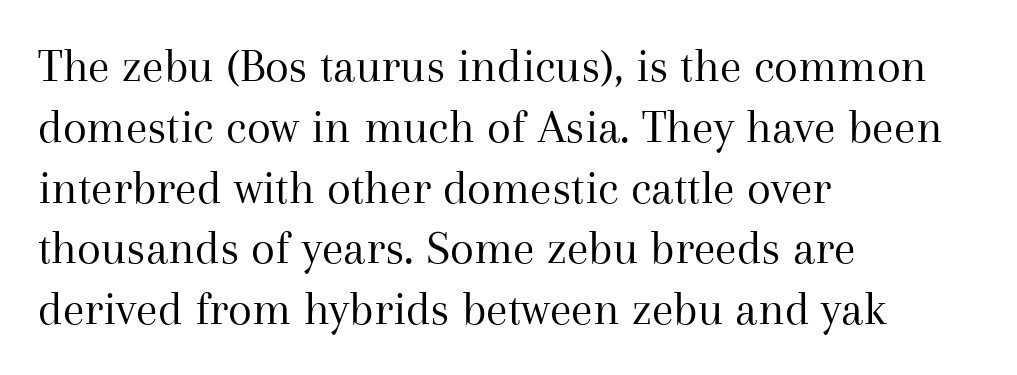
Q: Is the text bold? A: No.
Q: Is the text italic (slanted)? A: No, it is upright.
Q: Is the typeface a serif or a sans-serif typeface? A: Serif.
Q: Is the text underlined? A: No.
Q: How is the paragraph aligned? A: Left-aligned.
Q: Is the spacing between letters normal or unusually wide? A: Normal.
Q: Width (condensed, normal, or wide)? A: Normal.
Q: Stroke contrast? A: Medium.
Q: x-height? A: Medium.
Q: Monospaced? A: No.
